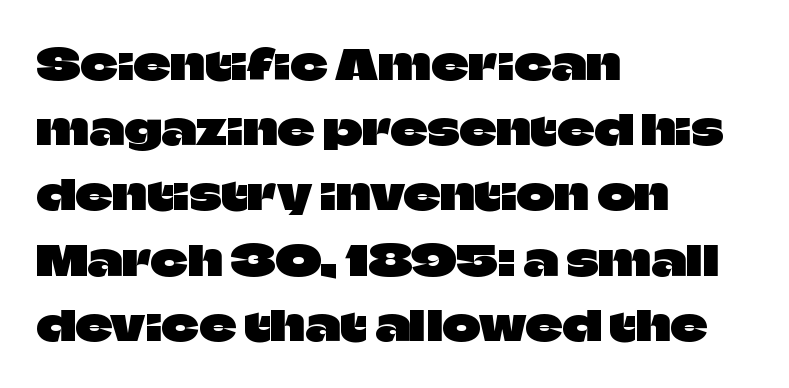
The image shows 41 px sans-serif type, upright; set left-aligned, normal line spacing (1.59x), normal letter spacing, not underlined; low stroke contrast and a large x-height.
